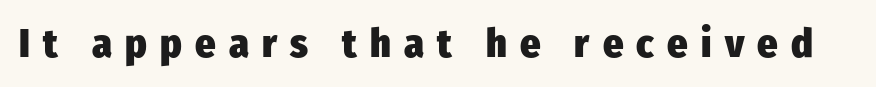
In terms of letterform style, serifs are entirely absent. Do the letters lean? They stand straight. Here the designer chose a conventional face with non-uniform glyph widths. The strokes are fattened all the way to bold.
